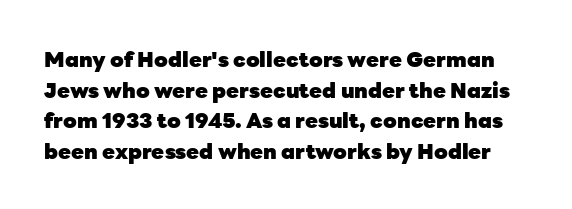
Q: Is the text bold? A: Yes.
Q: Is the text italic (slanted)? A: No, it is upright.
Q: Is the text underlined? A: No.
Q: Is the spacing between letters normal or unusually wide? A: Normal.
Q: Is the spacing between lines tight, normal or loose? A: Normal.
